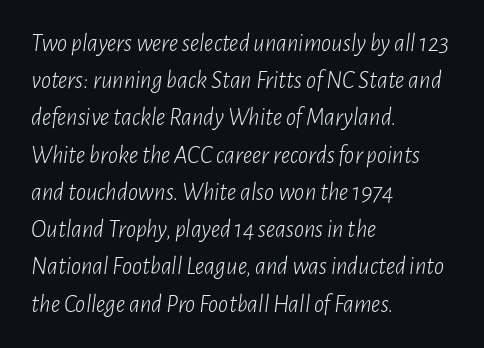
{"italic": "yes", "lean": "right", "slant_degrees": 7, "bold": "no", "underline": "no", "align": "left", "line_spacing": "normal", "line_spacing_ratio": 1.49, "letter_spacing": "normal", "letter_spacing_em": 0.0, "glyph_px": 25}
